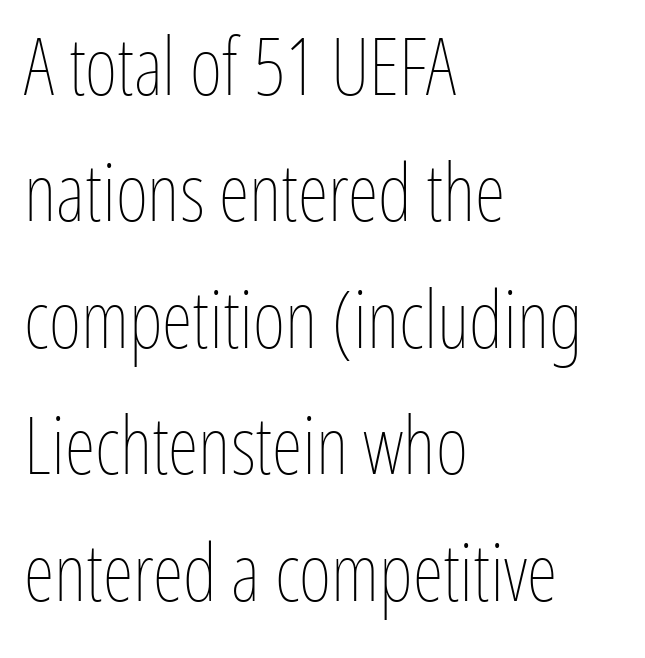
The image shows 79 px thin, condensed type, upright; set left-aligned, normal line spacing (1.6x), normal letter spacing, not underlined; low stroke contrast and a medium x-height.
